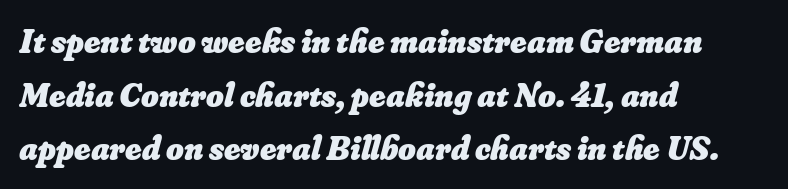
Q: Is the text bold? A: Yes.
Q: Is the text underlined? A: No.
Q: How is the paragraph aligned? A: Left-aligned.
Q: Is the spacing between letters normal or unusually wide? A: Normal.
Q: Is the spacing between lines tight, normal or loose? A: Normal.
Q: Width (condensed, normal, or wide)? A: Normal.
Q: Stroke contrast? A: Low.
Q: x-height? A: Small.
Q: Monospaced? A: No.
